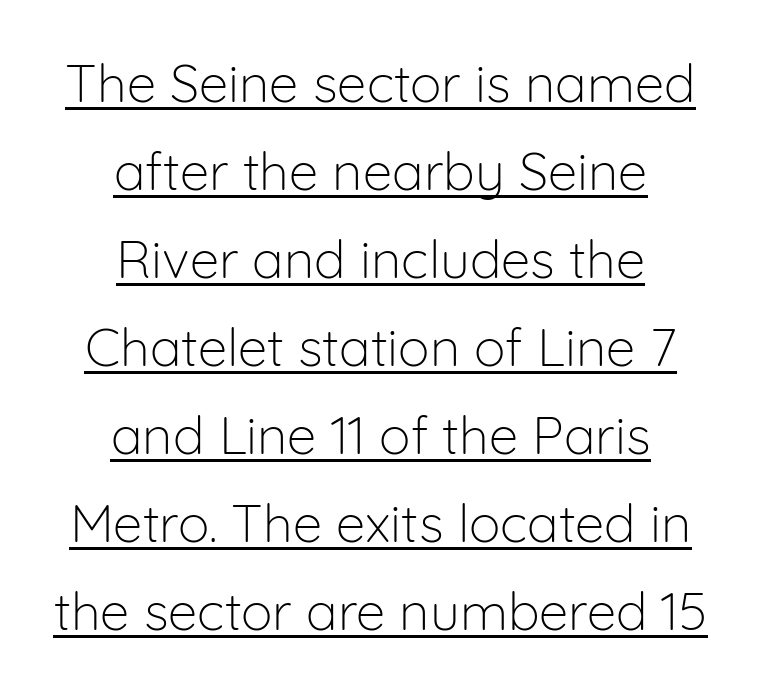
Posture: upright roman. The line texture is even and compact thanks to regular tracking. Grotesque or geometric, the face here clearly has no serifs. Character widths vary here, with narrow letters taking less room than wide ones. Line starts and ends both wander, symmetrically.
